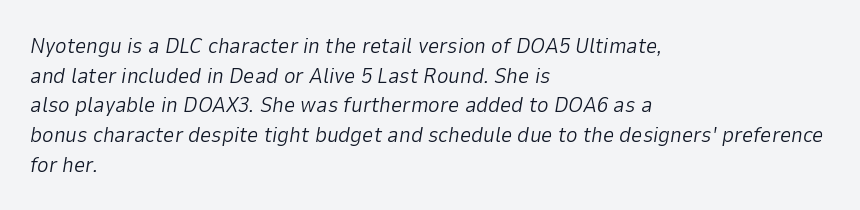
Inter-character spacing is left at the font's built-in metrics. The designer left line spacing at the default. Layout note: lines flush left. The font sits on the lighter half of the weight spectrum, regular included. Quick note: underline off.
